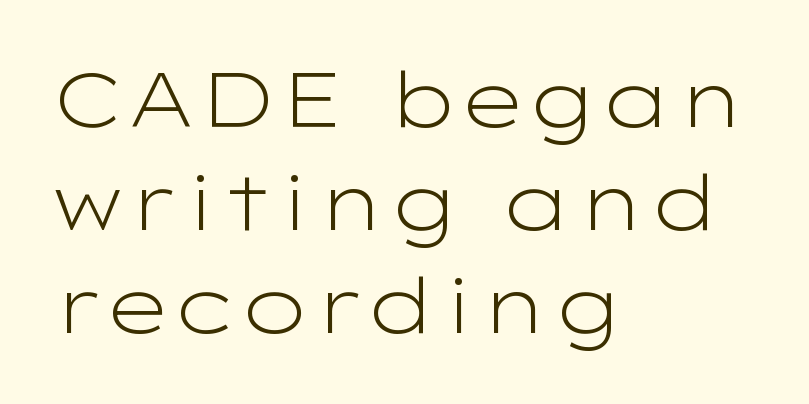
{"serif": "no", "italic": "no", "bold": "no", "weight": "light", "width": "wide", "stroke_contrast": "low", "x_height": "medium", "monospaced": "no", "underline": "no", "align": "left", "line_spacing": "normal", "line_spacing_ratio": 1.34, "letter_spacing": "normal", "letter_spacing_em": 0.0, "glyph_px": 77}
